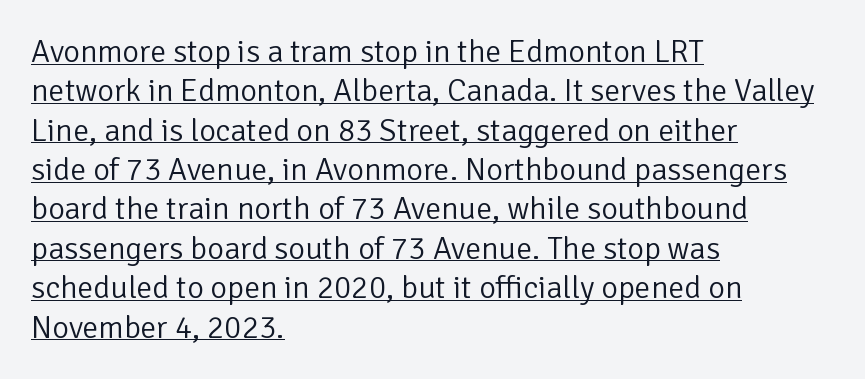
The image shows 32 px light sans-serif type, upright; set left-aligned, line spacing 1.23x, normal letter spacing, underlined; low stroke contrast and a medium x-height.
